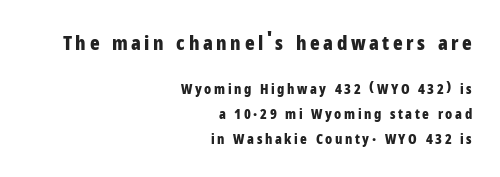
Heavy, bold letterforms. The zone under the glyphs is completely vacant. Casual observation: everything's shoved over to the right. The letters stand straight up with perfectly vertical stems. Block one is the big one; block two sits smaller underneath.
